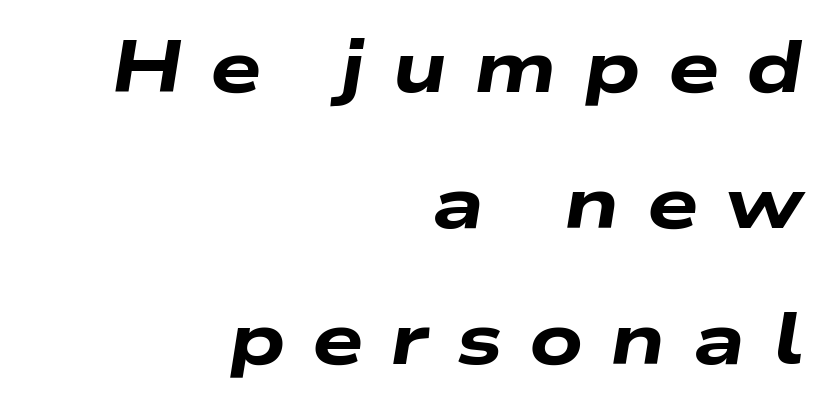
{"italic": "yes", "lean": "right", "slant_degrees": 9, "bold": "yes", "weight": "heavy", "width": "wide", "stroke_contrast": "low", "x_height": "medium", "monospaced": "no", "underline": "no", "align": "right", "line_spacing_ratio": 1.86, "letter_spacing": "wide", "letter_spacing_em": 0.37, "glyph_px": 73}
